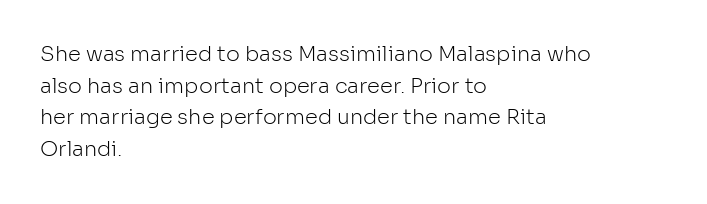
{"italic": "no", "bold": "no", "underline": "no", "align": "left", "line_spacing": "normal", "line_spacing_ratio": 1.51, "letter_spacing": "normal", "letter_spacing_em": 0.0, "glyph_px": 21}
